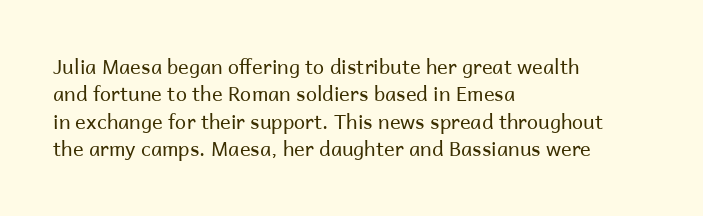
{"italic": "no", "bold": "no", "underline": "no", "align": "left", "line_spacing": "normal", "line_spacing_ratio": 1.37, "letter_spacing": "normal", "letter_spacing_em": 0.0, "glyph_px": 20}
